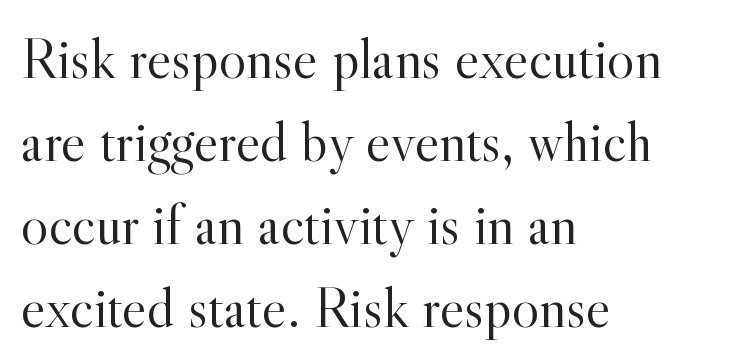
Q: Is the text bold? A: No.
Q: Is the text italic (slanted)? A: No, it is upright.
Q: Is the typeface a serif or a sans-serif typeface? A: Serif.
Q: Is the text underlined? A: No.
Q: How is the paragraph aligned? A: Left-aligned.
Q: Is the spacing between letters normal or unusually wide? A: Normal.
Q: Is the spacing between lines tight, normal or loose? A: Normal.
Q: Width (condensed, normal, or wide)? A: Normal.
Q: x-height? A: Small.
Q: Monospaced? A: No.
